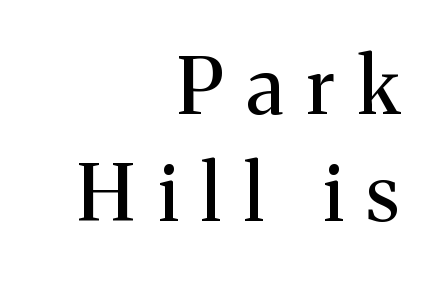
Q: Is the text italic (slanted)? A: No, it is upright.
Q: Is the typeface a serif or a sans-serif typeface? A: Serif.
Q: Is the text underlined? A: No.
Q: How is the paragraph aligned? A: Right-aligned.
Q: Is the spacing between letters normal or unusually wide? A: Unusually wide.
Q: Is the spacing between lines tight, normal or loose? A: Normal.
Q: Width (condensed, normal, or wide)? A: Normal.
Q: Stroke contrast? A: Medium.
Q: x-height? A: Medium.
Q: Monospaced? A: No.
